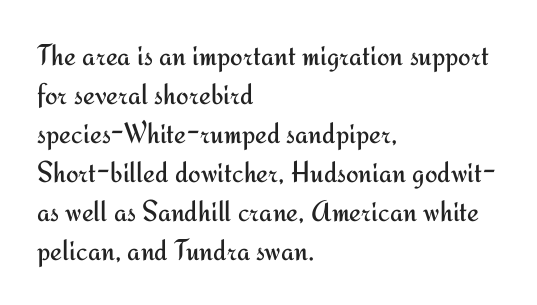
Is there any slant? The stems are plumb. The passage shown is typed in a proportional face where columns would drift. No word sits above an underline. Serif or sans? Sans — the stroke terminals are bare. Where is the straight margin? On the left.
